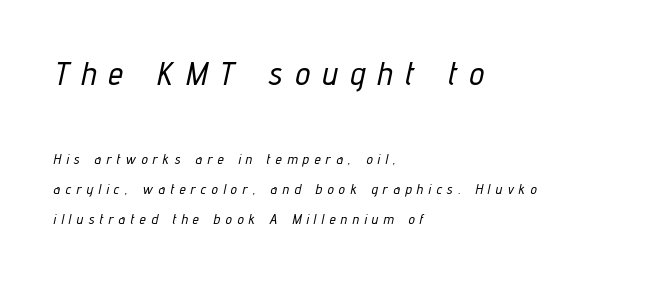
{"italic": "yes", "lean": "right", "slant_degrees": 12, "width": "condensed", "stroke_contrast": "low", "x_height": "medium", "monospaced": "no", "underline": "no", "align": "left", "line_spacing": "loose", "line_spacing_ratio": 2.14, "letter_spacing": "wide", "letter_spacing_em": 0.39, "larger_block": "first", "size_ratio": 2.36, "glyph_px": 33}
